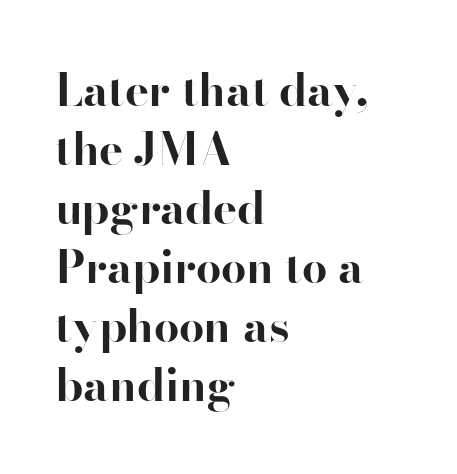
The vertical gap from one line to the next is medium. The lines in this sample share a left origin and differ only in where they stop. The glyphs have the mass of a bold cut. You can tell it's not italic because the verticals are truly vertical. The passage shown is typed in a proportional face where columns would drift.
